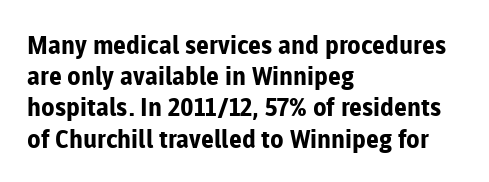
Q: Is the text bold? A: Yes.
Q: Is the text italic (slanted)? A: No, it is upright.
Q: Is the text underlined? A: No.
Q: How is the paragraph aligned? A: Left-aligned.
Q: Is the spacing between letters normal or unusually wide? A: Normal.
Q: Is the spacing between lines tight, normal or loose? A: Normal.
